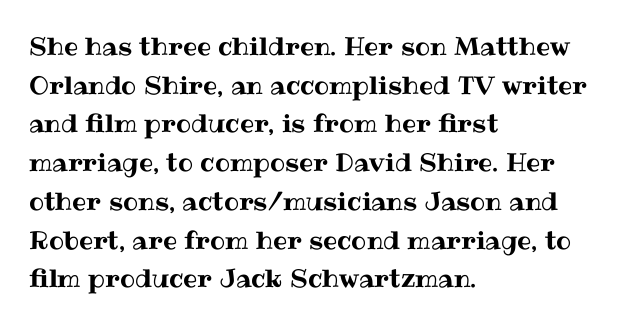
Inter-character spacing is left at the font's built-in metrics. Quick note: underline off. Horizontal alignment here is leftward, the default for most running prose. Posture: vertical. Line spacing here is normal.
